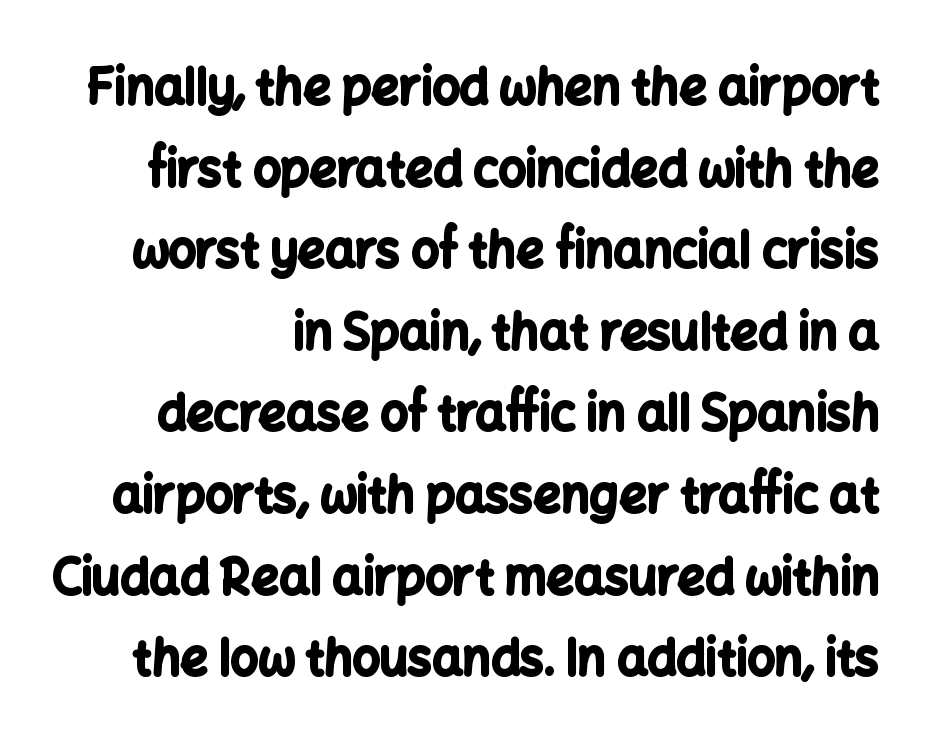
The typesetting leans heavy: a genuine bold. Descenders are the only things crossing below the line. Each letter keeps its own natural width here, so spacing adapts to shape. The line texture is even and compact thanks to regular tracking.
